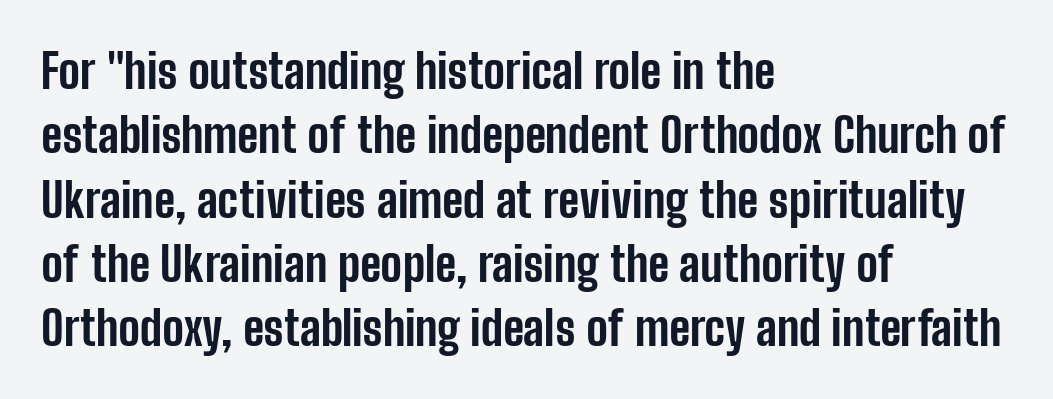
{"serif": "no", "italic": "no", "bold": "yes", "weight": "bold", "width": "condensed", "stroke_contrast": "low", "x_height": "medium", "monospaced": "no", "underline": "no", "align": "left", "line_spacing": "normal", "line_spacing_ratio": 1.34, "letter_spacing": "normal", "letter_spacing_em": 0.0, "glyph_px": 48}
